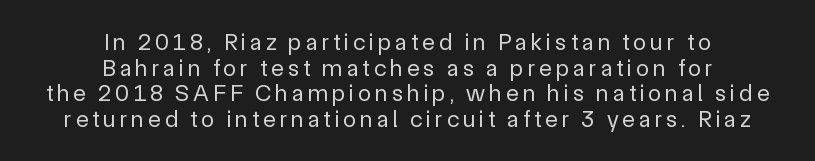
The image shows 24 px text type, upright; set centered, tight line spacing (1.07x), not underlined.
